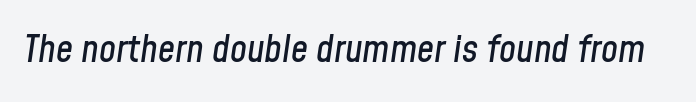
{"italic": "yes", "lean": "right", "slant_degrees": 8, "width": "condensed", "stroke_contrast": "low", "x_height": "medium", "monospaced": "no", "underline": "no", "letter_spacing": "normal", "letter_spacing_em": 0.0, "glyph_px": 38}
